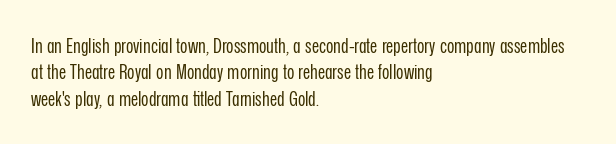
Q: Is the text bold? A: No.
Q: Is the text italic (slanted)? A: No, it is upright.
Q: Is the text underlined? A: No.
Q: How is the paragraph aligned? A: Left-aligned.
Q: Is the spacing between letters normal or unusually wide? A: Normal.
Q: Is the spacing between lines tight, normal or loose? A: Normal.
